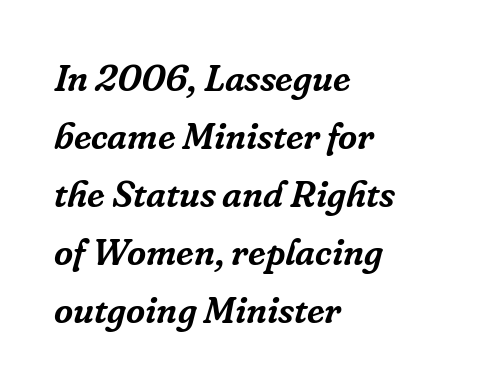
The gaps between neighbouring characters are ordinary and unremarkable. Each row of text sits above clean, open space. Slanted lettering throughout. This sample keeps an unexceptional amount of space between lines.
